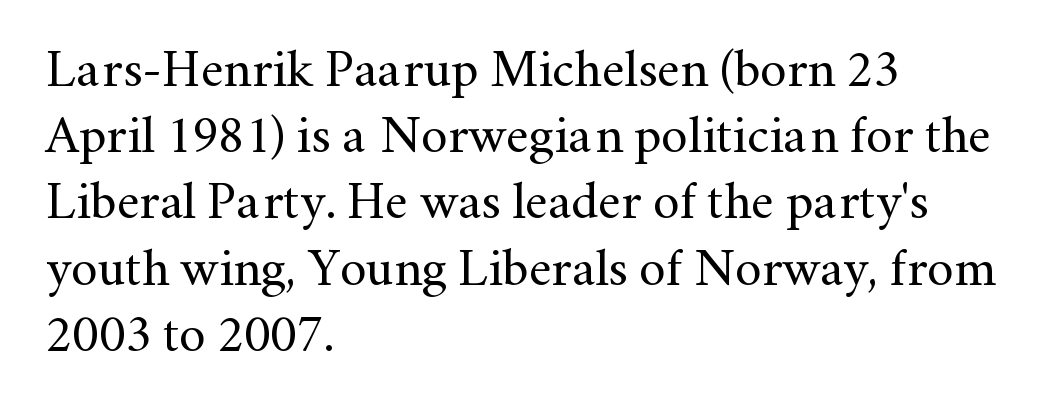
Q: Is the text bold? A: No.
Q: Is the text italic (slanted)? A: No, it is upright.
Q: Is the typeface a serif or a sans-serif typeface? A: Serif.
Q: Is the text underlined? A: No.
Q: How is the paragraph aligned? A: Left-aligned.
Q: Is the spacing between letters normal or unusually wide? A: Normal.
Q: Is the spacing between lines tight, normal or loose? A: Normal.
Q: Width (condensed, normal, or wide)? A: Normal.
Q: Stroke contrast? A: Medium.
Q: x-height? A: Small.
Q: Monospaced? A: No.
